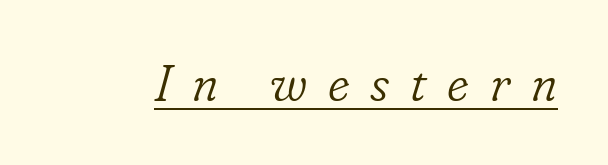
Each stroke keeps to a modest, everyday thickness or less. Look at the bottom of the vertical strokes: they flare into serifs here. A typesetter would call this proportional, since set widths differ per character. Beneath each row of characters lies a ruled line.
